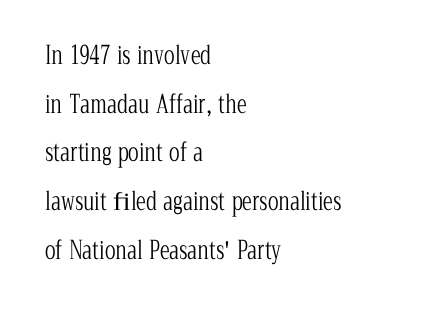
Q: Is the text bold? A: No.
Q: Is the text italic (slanted)? A: No, it is upright.
Q: Is the text underlined? A: No.
Q: How is the paragraph aligned? A: Left-aligned.
Q: Is the spacing between letters normal or unusually wide? A: Normal.
Q: Is the spacing between lines tight, normal or loose? A: Loose.
